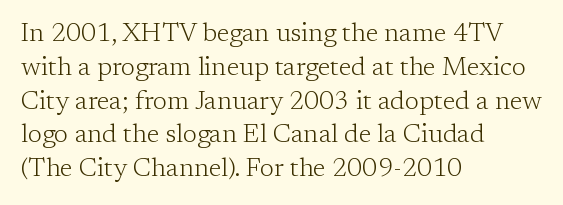
Descenders are the only things crossing below the line. Vertical strokes here are truly vertical. Compared with typical paragraphs, the rows here are spaced about the same. The setting favours the left margin, as ordinary paragraphs usually do.
